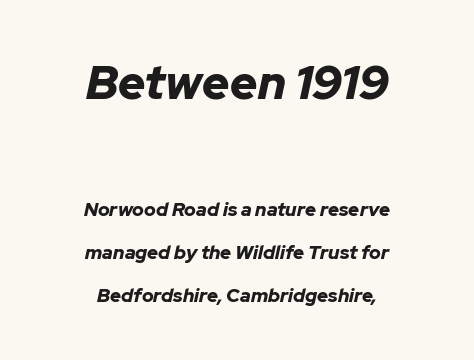
The image shows 47 px bold type, italic (leaning right); set centered, loose line spacing (2.28x), normal letter spacing, not underlined; the first (top) block is 2.47x larger; low stroke contrast and a medium x-height.
